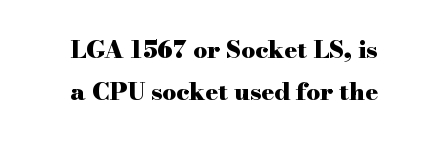
{"italic": "no", "bold": "yes", "underline": "no", "align": "center", "line_spacing_ratio": 1.73, "letter_spacing": "normal", "letter_spacing_em": 0.0, "glyph_px": 24}
